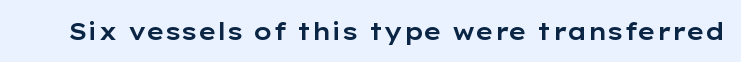
Observe the ordinary spacing: letters are neighbours, not strangers. Underline: absent. Rendered with straight, roman letterforms.
